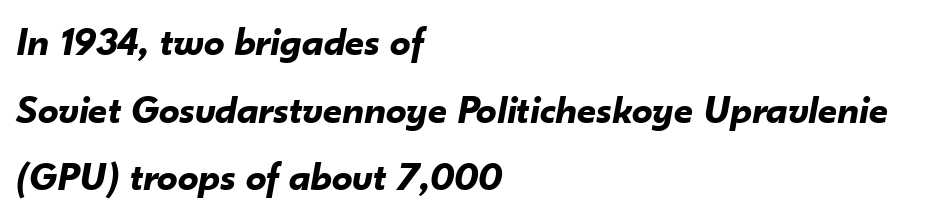
{"italic": "yes", "lean": "right", "slant_degrees": 10, "bold": "yes", "weight": "bold", "width": "normal", "stroke_contrast": "low", "x_height": "small", "monospaced": "no", "underline": "no", "align": "left", "line_spacing": "normal", "line_spacing_ratio": 1.65, "letter_spacing": "normal", "letter_spacing_em": 0.0, "glyph_px": 41}
